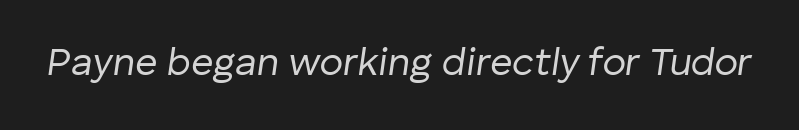
Think of a printed novel: that variable character pitch is what you see here. The baseline area is clear. The whole block is typeset with a tilt. The strokes carry an ordinary text weight at most. Nobody touched the tracking dial on this one.
